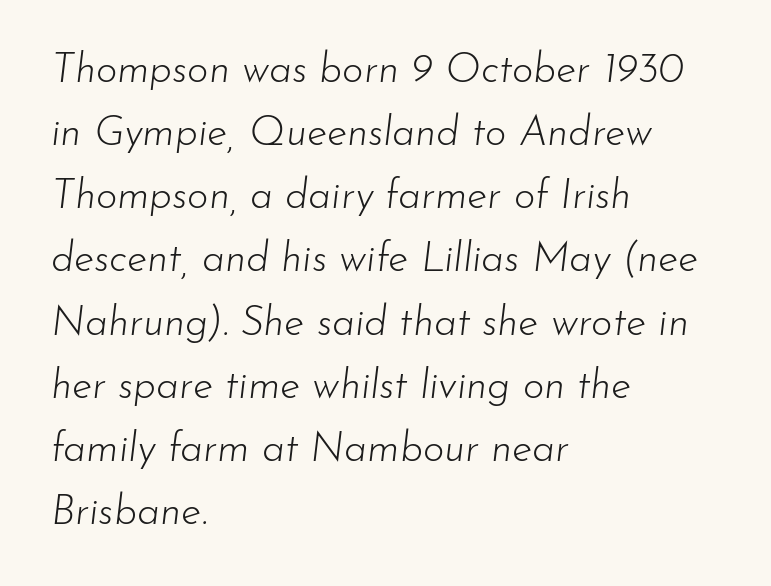
Is the stroke heavy? The answer is a plain regular-or-lighter. Regarding leading, the lines here are spaced in the standard way. The space directly below the letters is spotless. Here the designer chose a conventional face with non-uniform glyph widths. The axis of the letterforms is tilted away from vertical. The paragraph has a hard left edge and a soft right edge.
